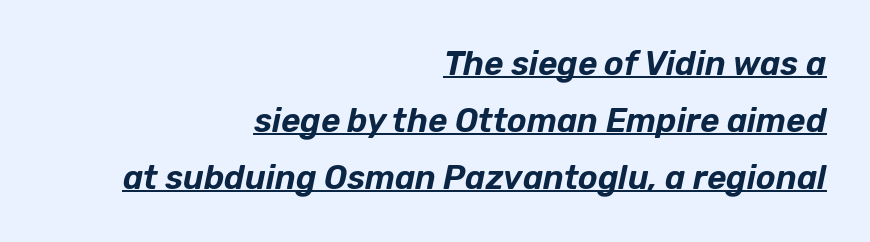
Tall strokes in this sample are angled rather than plumb. Line ends are locked; line starts wander. Check the space under the baseline: a stroke is drawn there. You could not count columns in this text — the font is proportionally spaced.
